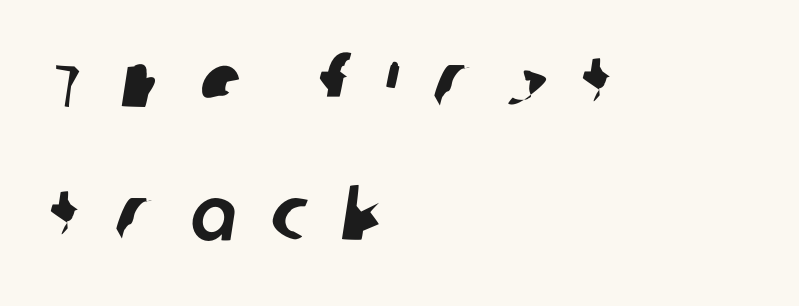
Q: Is the typeface a serif or a sans-serif typeface? A: Sans-serif.
Q: Is the text underlined? A: No.
Q: How is the paragraph aligned? A: Left-aligned.
Q: Is the spacing between letters normal or unusually wide? A: Unusually wide.
Q: Width (condensed, normal, or wide)? A: Normal.
Q: Stroke contrast? A: Low.
Q: x-height? A: Large.
Q: Monospaced? A: No.
